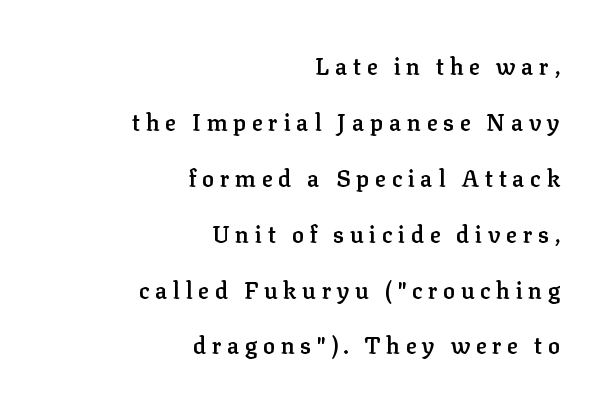
The image shows 23 px text type, upright; set right-aligned, loose line spacing (2.43x), unusually wide letter spacing (+0.24 em), not underlined.
